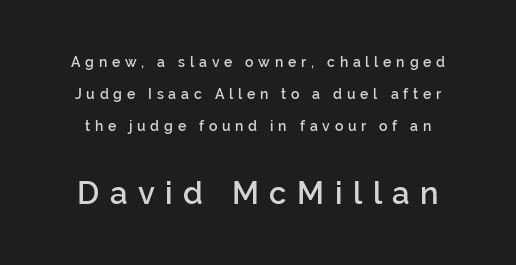
Q: Is the text bold? A: Semi-bold.
Q: Is the text italic (slanted)? A: No, it is upright.
Q: Is the typeface a serif or a sans-serif typeface? A: Sans-serif.
Q: Is the text underlined? A: No.
Q: Is the spacing between letters normal or unusually wide? A: Unusually wide.
Q: Is the spacing between lines tight, normal or loose? A: Loose.
Q: Which block of text is set in a larger size, the first (top) or the second (bottom)? A: The second (bottom) one.
Q: Width (condensed, normal, or wide)? A: Normal.
Q: Stroke contrast? A: Low.
Q: x-height? A: Medium.
Q: Monospaced? A: No.
